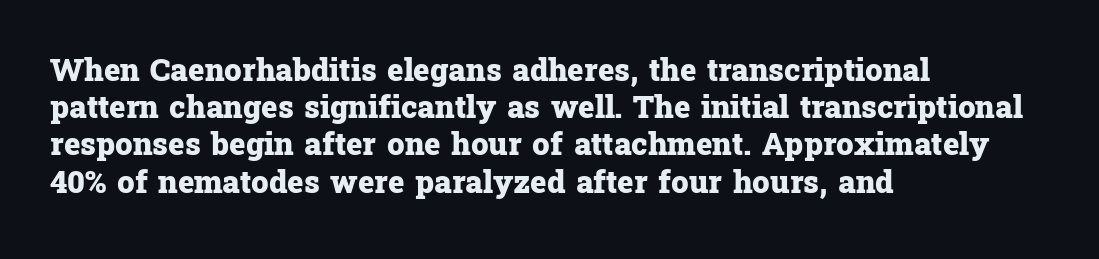
{"serif": "yes", "italic": "no", "bold": "yes", "weight": "heavy", "width": "normal", "stroke_contrast": "low", "x_height": "medium", "monospaced": "no", "underline": "no", "align": "left", "line_spacing_ratio": 1.2, "letter_spacing": "normal", "letter_spacing_em": 0.0, "glyph_px": 31}
